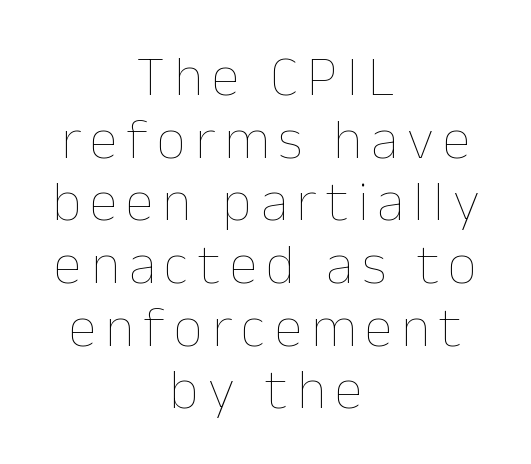
{"italic": "no", "bold": "no", "weight": "thin", "width": "normal", "stroke_contrast": "low", "x_height": "medium", "monospaced": "no", "underline": "no", "align": "center", "line_spacing": "tight", "line_spacing_ratio": 1.1, "glyph_px": 57}
